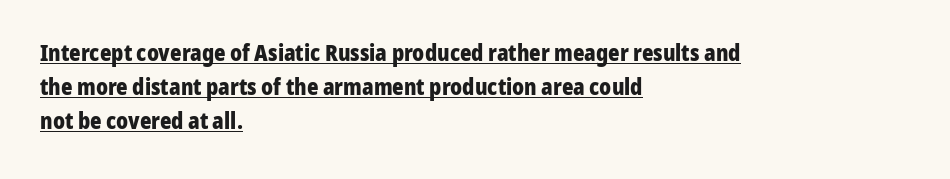
Q: Is the text bold? A: Yes.
Q: Is the text italic (slanted)? A: No, it is upright.
Q: Is the text underlined? A: Yes.
Q: How is the paragraph aligned? A: Left-aligned.
Q: Is the spacing between letters normal or unusually wide? A: Normal.
Q: Is the spacing between lines tight, normal or loose? A: Normal.
